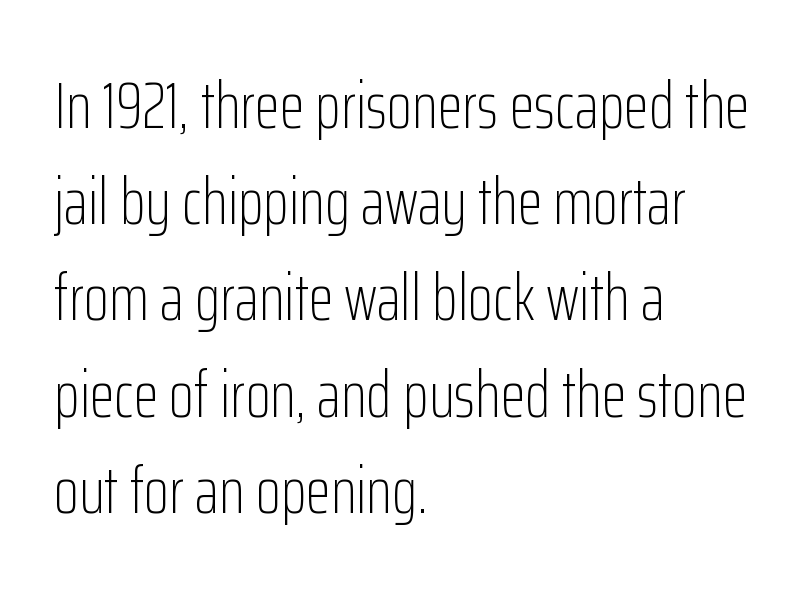
Notice how the stems are strictly vertical — no italics here. A clean baseline with only descenders dipping below it. Which margin do the lines hug? The left one — the right edge is uneven. Horizontal bands of white between lines are of average thickness.
